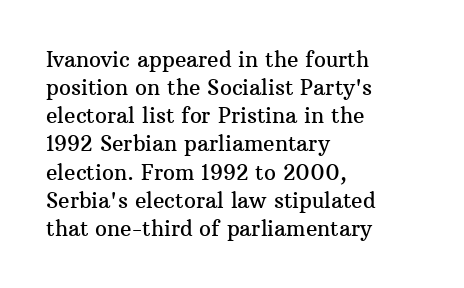
{"italic": "no", "underline": "no", "align": "left", "line_spacing": "normal", "line_spacing_ratio": 1.34, "letter_spacing": "normal", "letter_spacing_em": 0.0, "glyph_px": 21}
